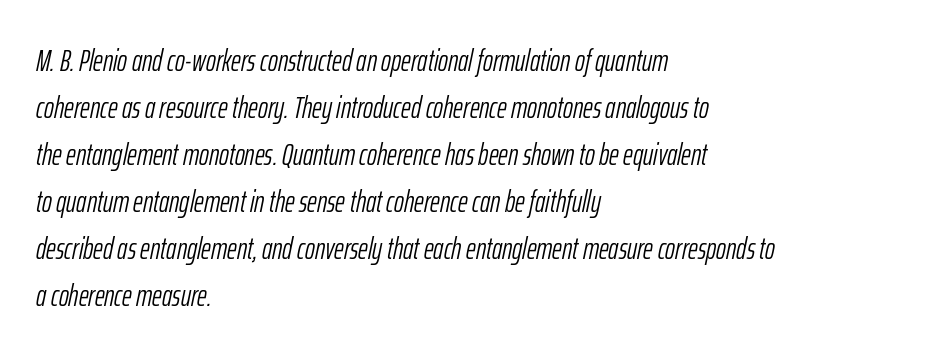
The rows are spaced the way most documents space them. Does extra space separate the letters? No, they use regular spacing. Slant detected: the letters are inclined. Beneath every word, the page is bare. No heavy texture on the line: the type isn't bold.
